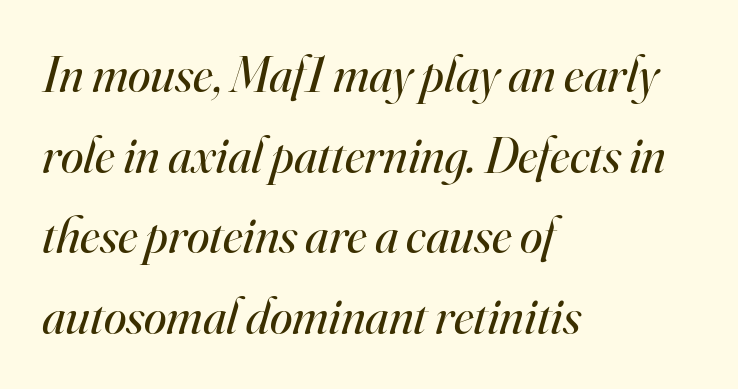
{"serif": "yes", "italic": "yes", "lean": "right", "slant_degrees": 16, "bold": "no", "weight": "regular", "width": "normal", "stroke_contrast": "high", "x_height": "small", "monospaced": "no", "underline": "no", "align": "left", "line_spacing": "normal", "line_spacing_ratio": 1.58, "letter_spacing": "normal", "letter_spacing_em": 0.0, "glyph_px": 51}
